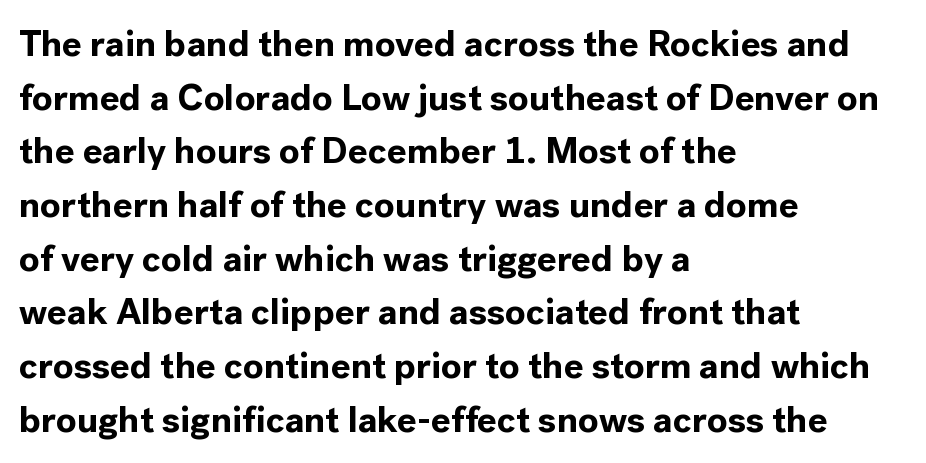
Q: Is the text bold? A: Yes.
Q: Is the text italic (slanted)? A: No, it is upright.
Q: Is the typeface a serif or a sans-serif typeface? A: Sans-serif.
Q: Is the text underlined? A: No.
Q: How is the paragraph aligned? A: Left-aligned.
Q: Is the spacing between letters normal or unusually wide? A: Normal.
Q: Is the spacing between lines tight, normal or loose? A: Normal.
Q: Width (condensed, normal, or wide)? A: Normal.
Q: x-height? A: Medium.
Q: Monospaced? A: No.
